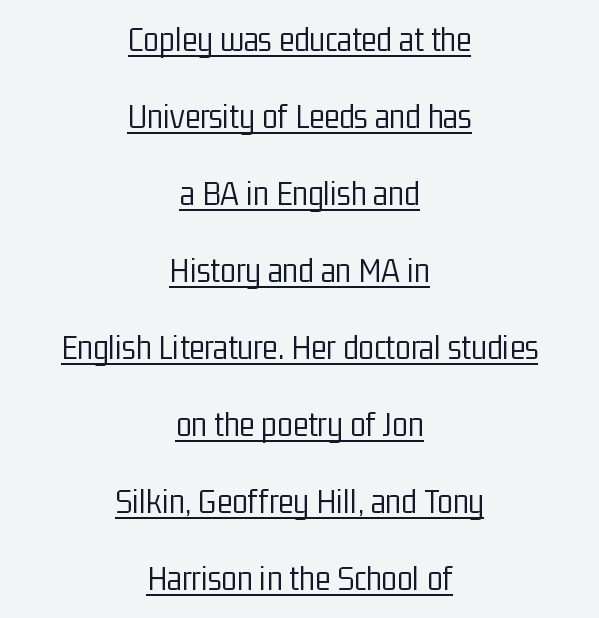
Q: Is the text bold? A: No.
Q: Is the text italic (slanted)? A: No, it is upright.
Q: Is the typeface a serif or a sans-serif typeface? A: Sans-serif.
Q: Is the text underlined? A: Yes.
Q: How is the paragraph aligned? A: Centered.
Q: Is the spacing between letters normal or unusually wide? A: Normal.
Q: Is the spacing between lines tight, normal or loose? A: Loose.
Q: Width (condensed, normal, or wide)? A: Condensed.
Q: Stroke contrast? A: Low.
Q: x-height? A: Medium.
Q: Monospaced? A: No.
